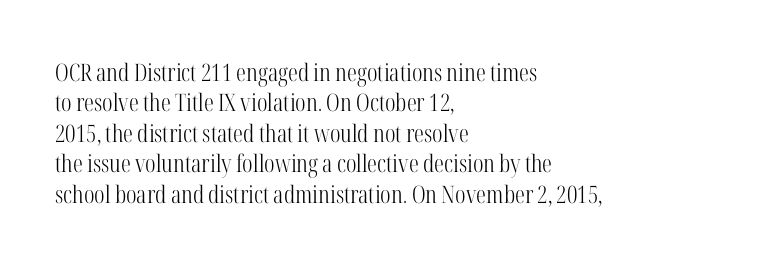
{"italic": "no", "bold": "no", "underline": "no", "align": "left", "line_spacing": "normal", "line_spacing_ratio": 1.27, "letter_spacing": "normal", "letter_spacing_em": 0.0, "glyph_px": 24}
